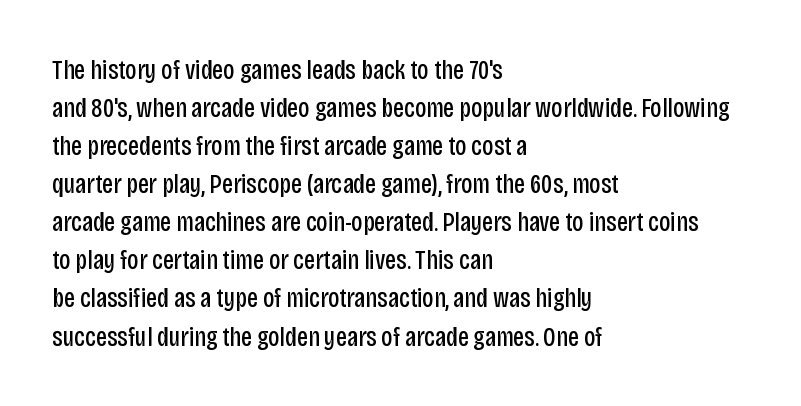
{"serif": "no", "italic": "no", "bold": "no", "weight": "regular", "width": "condensed", "stroke_contrast": "low", "x_height": "large", "monospaced": "no", "underline": "no", "align": "left", "line_spacing": "normal", "line_spacing_ratio": 1.36, "letter_spacing": "normal", "letter_spacing_em": 0.0, "glyph_px": 28}
